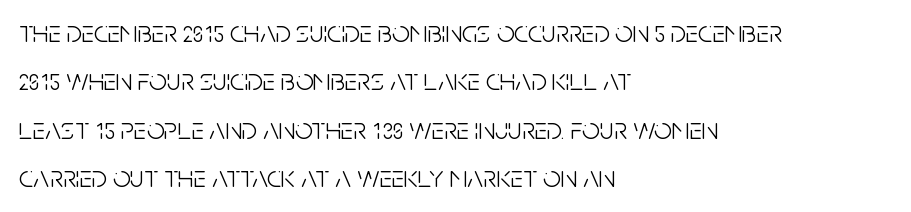
{"serif": "no", "italic": "no", "bold": "no", "weight": "light", "width": "condensed", "stroke_contrast": "low", "x_height": "large", "monospaced": "no", "underline": "no", "align": "left", "line_spacing": "normal", "line_spacing_ratio": 1.56, "letter_spacing": "normal", "letter_spacing_em": 0.0, "glyph_px": 31}
